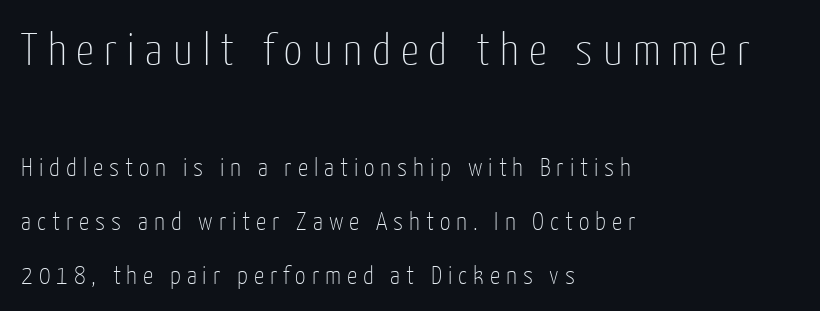
The words here are not underlined. The letterforms stand isolated, each surrounded by extra space. The passage shown is typeset with a sans-serif family. Ascenders rise straight up at ninety degrees. The letters in the upper block stand taller than those in the block below.
